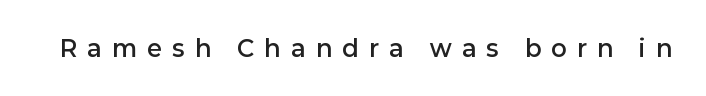
Q: Is the text bold? A: Semi-bold.
Q: Is the text italic (slanted)? A: No, it is upright.
Q: Is the text underlined? A: No.
Q: Is the spacing between letters normal or unusually wide? A: Unusually wide.
